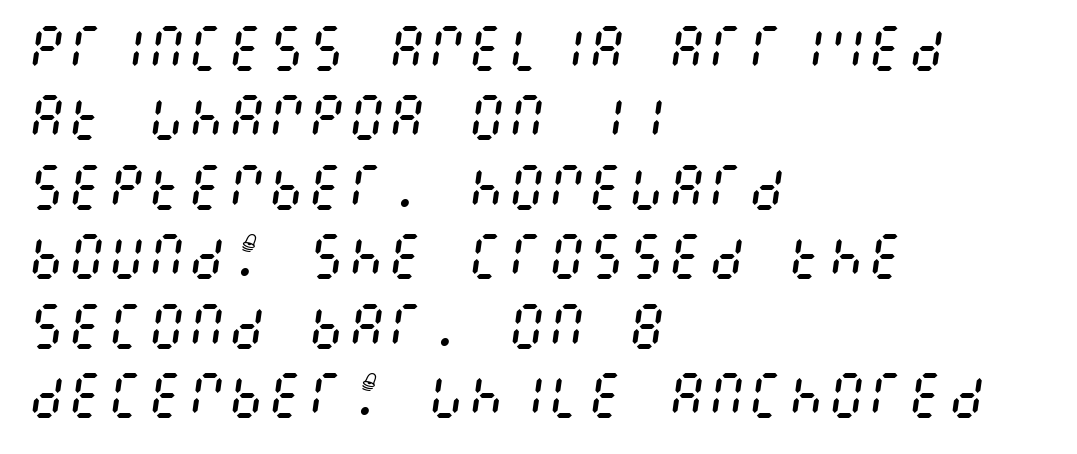
{"italic": "yes", "lean": "right", "slant_degrees": 8, "bold": "no", "weight": "regular", "width": "condensed", "stroke_contrast": "medium", "x_height": "large", "underline": "no", "align": "left", "line_spacing": "normal", "line_spacing_ratio": 1.39, "letter_spacing": "normal", "letter_spacing_em": 0.0, "glyph_px": 50}
